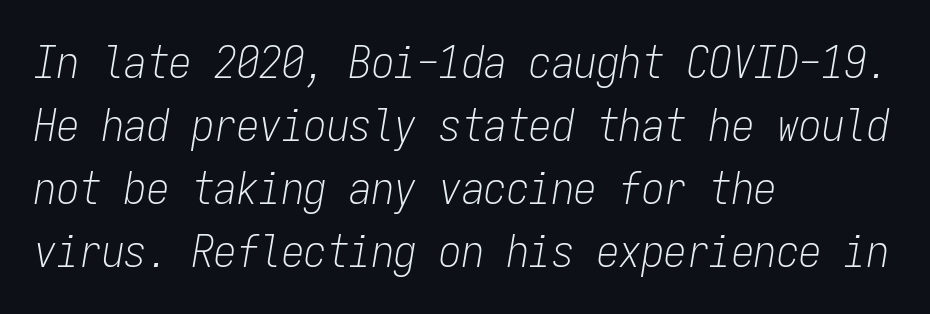
Nobody touched the tracking dial on this one. Caption: face not bold, strokes unweighted. Rendered with sloped, italic letterforms. Anything drawn beneath the words? Only blank space. Leading matches the norm, producing a regular column.
